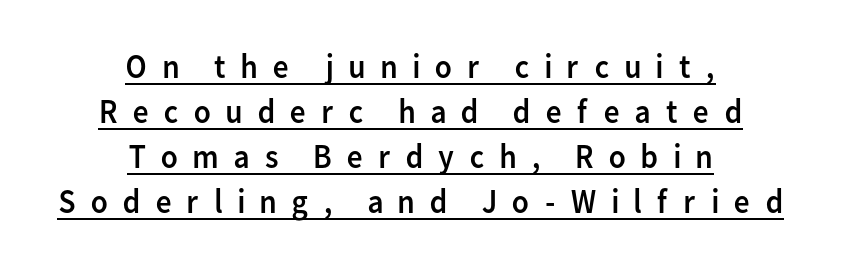
Q: Is the text bold? A: No.
Q: Is the text italic (slanted)? A: No, it is upright.
Q: Is the typeface a serif or a sans-serif typeface? A: Sans-serif.
Q: Is the text underlined? A: Yes.
Q: How is the paragraph aligned? A: Centered.
Q: Is the spacing between letters normal or unusually wide? A: Unusually wide.
Q: Is the spacing between lines tight, normal or loose? A: Normal.
Q: Width (condensed, normal, or wide)? A: Normal.
Q: Stroke contrast? A: Low.
Q: x-height? A: Medium.
Q: Monospaced? A: No.
